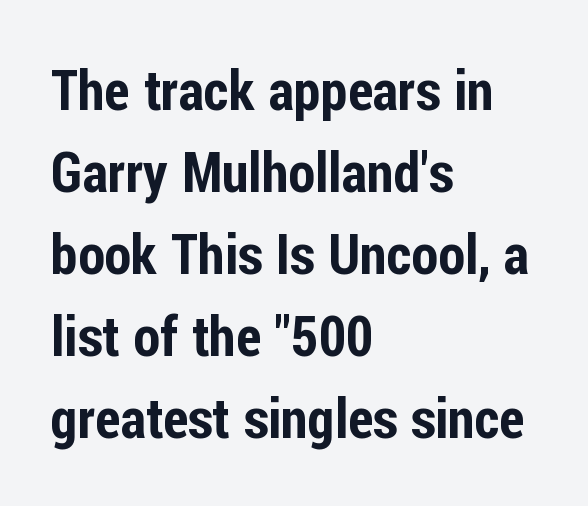
No italicization has been applied; the sample stays upright. Typographically, this falls in the sans-serif category. Looks like regular typesetting: each glyph gets only the width it needs. The lines sit at an ordinary, default distance from one another.
